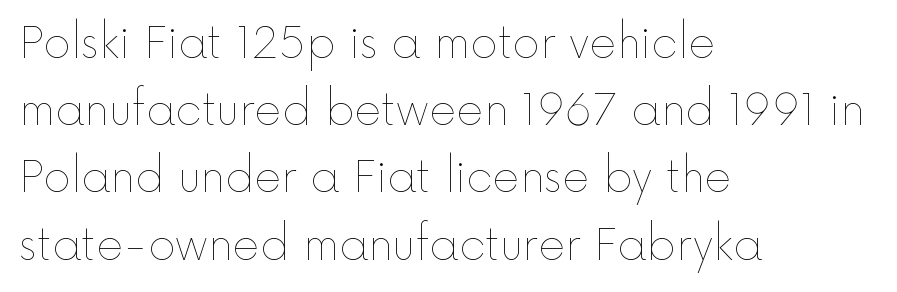
Q: Is the text bold? A: No.
Q: Is the text italic (slanted)? A: No, it is upright.
Q: Is the text underlined? A: No.
Q: How is the paragraph aligned? A: Left-aligned.
Q: Is the spacing between letters normal or unusually wide? A: Normal.
Q: Is the spacing between lines tight, normal or loose? A: Normal.
Q: Width (condensed, normal, or wide)? A: Normal.
Q: x-height? A: Medium.
Q: Monospaced? A: No.
